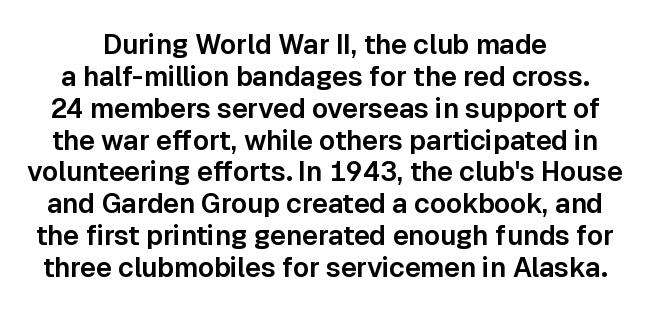
The image shows 27 px text type, upright; set line spacing 1.18x, normal letter spacing, not underlined.
